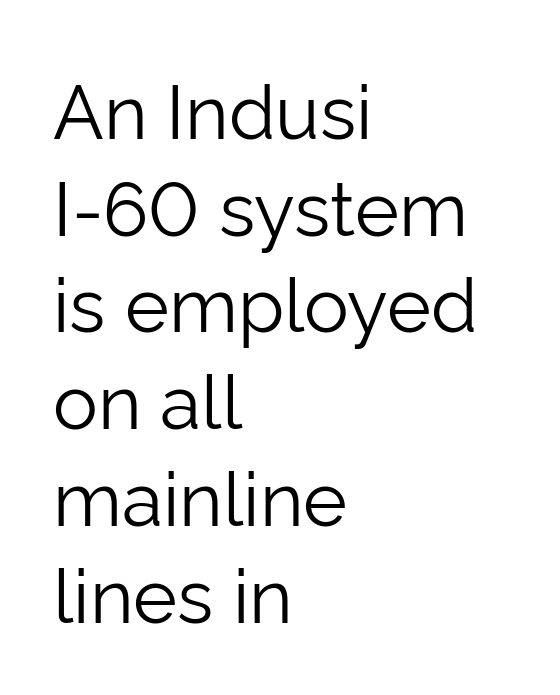
The image shows 75 px light sans-serif type, upright; set left-aligned, normal line spacing (1.29x), normal letter spacing, not underlined; low stroke contrast and a medium x-height.
